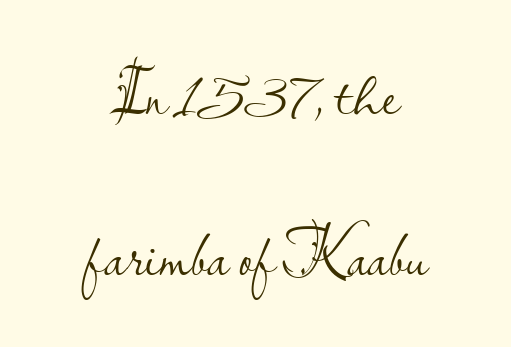
{"serif": "no", "bold": "no", "weight": "light", "width": "normal", "stroke_contrast": "low", "x_height": "small", "monospaced": "no", "underline": "no", "align": "center", "line_spacing": "loose", "line_spacing_ratio": 2.4, "letter_spacing": "normal", "letter_spacing_em": 0.0, "glyph_px": 67}
